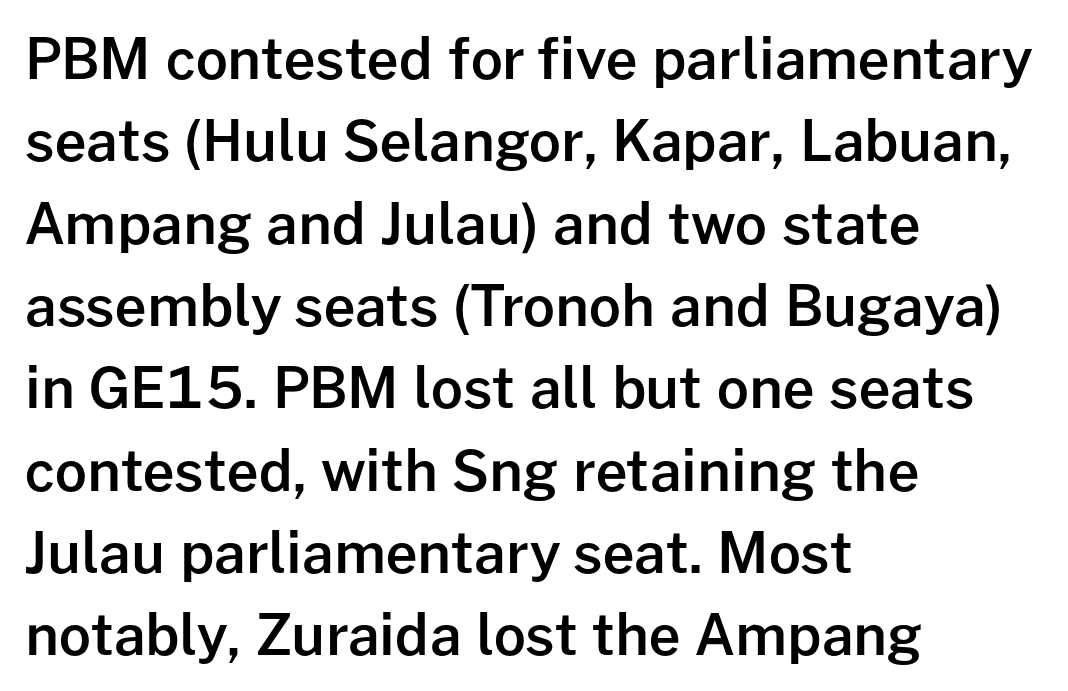
Q: Is the text bold? A: Semi-bold.
Q: Is the text italic (slanted)? A: No, it is upright.
Q: Is the typeface a serif or a sans-serif typeface? A: Sans-serif.
Q: Is the text underlined? A: No.
Q: How is the paragraph aligned? A: Left-aligned.
Q: Is the spacing between letters normal or unusually wide? A: Normal.
Q: Is the spacing between lines tight, normal or loose? A: Normal.
Q: Width (condensed, normal, or wide)? A: Normal.
Q: Stroke contrast? A: Low.
Q: x-height? A: Medium.
Q: Monospaced? A: No.
